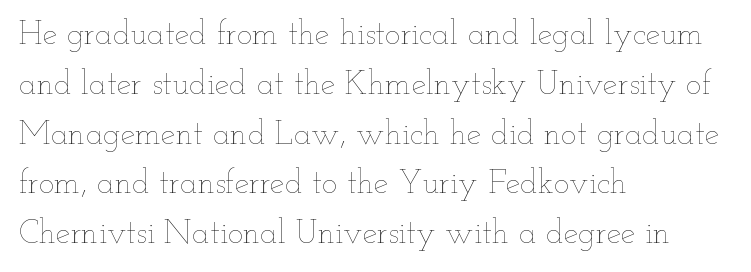
Q: Is the text bold? A: No.
Q: Is the text italic (slanted)? A: No, it is upright.
Q: Is the text underlined? A: No.
Q: How is the paragraph aligned? A: Left-aligned.
Q: Is the spacing between letters normal or unusually wide? A: Normal.
Q: Is the spacing between lines tight, normal or loose? A: Normal.
Q: Width (condensed, normal, or wide)? A: Wide.
Q: Stroke contrast? A: Low.
Q: x-height? A: Small.
Q: Monospaced? A: No.
